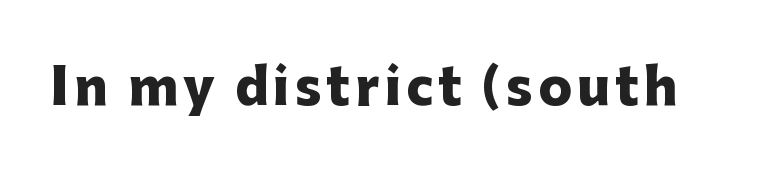
The image shows 50 px heavy sans-serif type, upright; set not underlined; low stroke contrast and a medium x-height.
